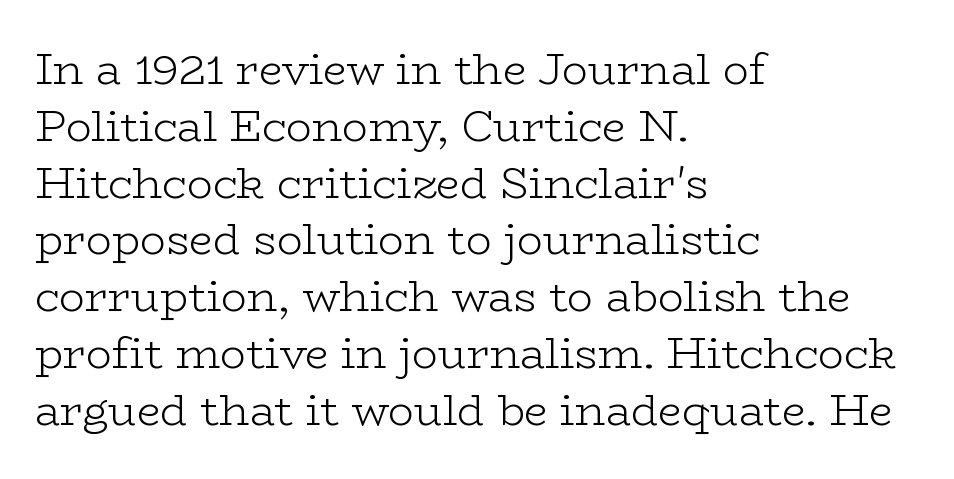
{"serif": "yes", "italic": "no", "bold": "no", "weight": "light", "width": "wide", "stroke_contrast": "low", "x_height": "medium", "monospaced": "no", "underline": "no", "align": "left", "line_spacing": "normal", "line_spacing_ratio": 1.32, "letter_spacing": "normal", "letter_spacing_em": 0.0, "glyph_px": 43}
